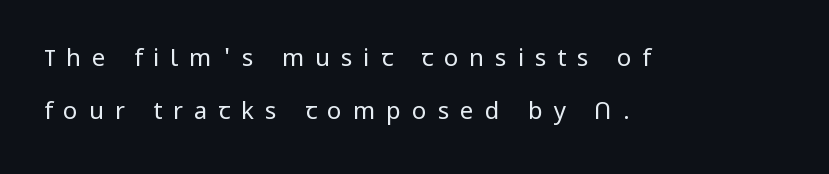
The image shows 24 px text type, upright; set left-aligned, loose line spacing (2.22x), unusually wide letter spacing (+0.46 em), not underlined.
